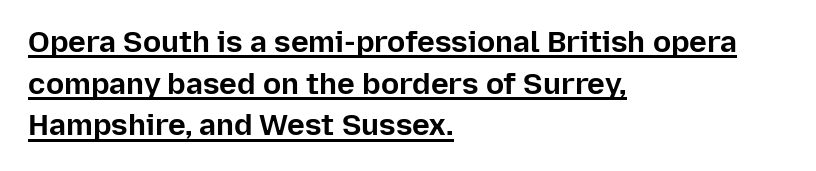
{"serif": "no", "italic": "no", "bold": "yes", "weight": "bold", "width": "normal", "stroke_contrast": "low", "x_height": "medium", "monospaced": "no", "underline": "yes", "align": "left", "line_spacing": "normal", "line_spacing_ratio": 1.39, "letter_spacing": "normal", "letter_spacing_em": 0.0, "glyph_px": 30}
